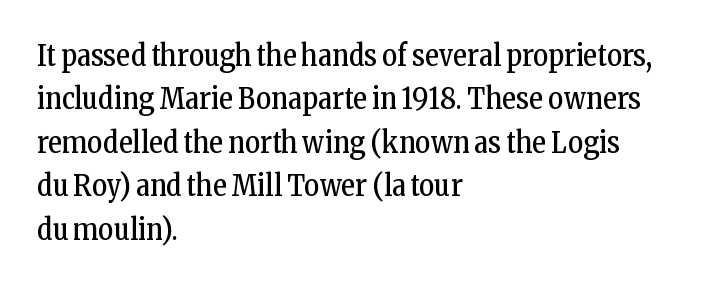
The image shows 29 px regular-weight, condensed serif type, upright; set left-aligned, normal line spacing (1.5x), normal letter spacing, not underlined; low stroke contrast and a medium x-height.
